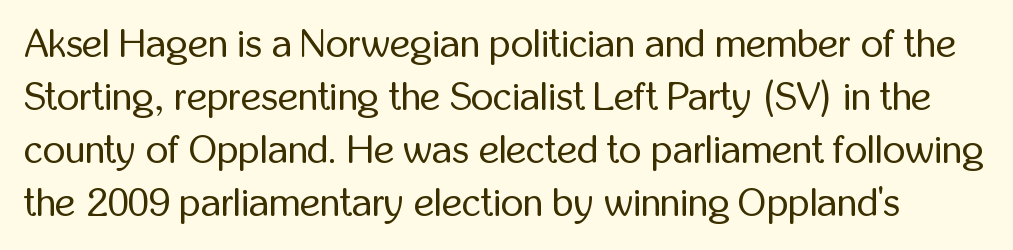
The image shows 39 px regular-weight, condensed sans-serif type, upright; set normal line spacing (1.36x), normal letter spacing, not underlined; low stroke contrast and a medium x-height.
